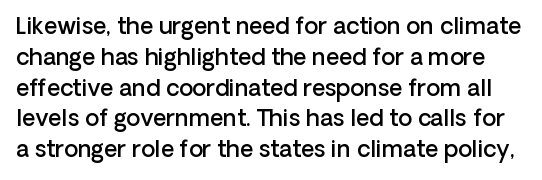
Q: Is the text bold? A: Semi-bold.
Q: Is the text italic (slanted)? A: No, it is upright.
Q: Is the text underlined? A: No.
Q: Is the spacing between letters normal or unusually wide? A: Normal.
Q: Is the spacing between lines tight, normal or loose? A: Normal.
